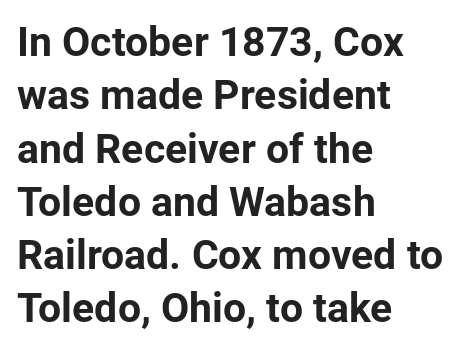
The image shows 41 px bold sans-serif type, upright; set left-aligned, normal line spacing (1.3x), normal letter spacing, not underlined; low stroke contrast and a medium x-height.
